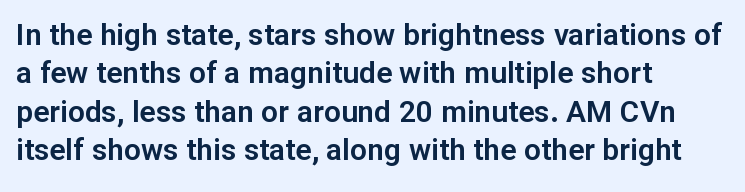
The image shows 30 px sans-serif type, upright; set left-aligned, normal line spacing (1.28x), normal letter spacing, not underlined; low stroke contrast and a medium x-height.
